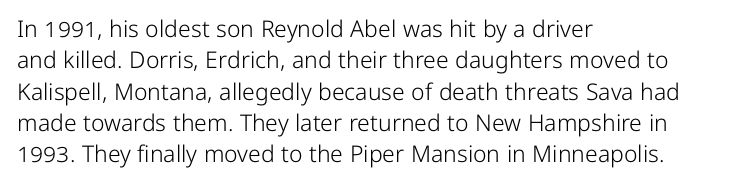
One glance says typical: line gaps are just what's usual. What stands out about the letter spacing? Nothing — it is the standard amount. This reads as an unemphasized weight, regular at the heaviest. The text block is weighted toward the left margin, trailing off unevenly rightward. Descender tails drop into unmarked territory. The specimen reads as upright at a glance.
